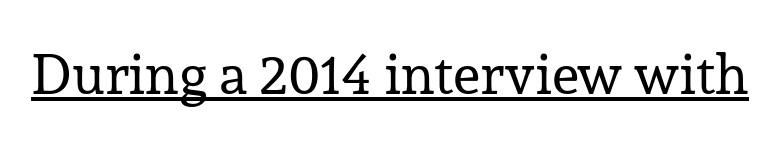
The image shows 56 px regular-weight serif type, upright; set normal letter spacing, underlined; low stroke contrast and a medium x-height.
